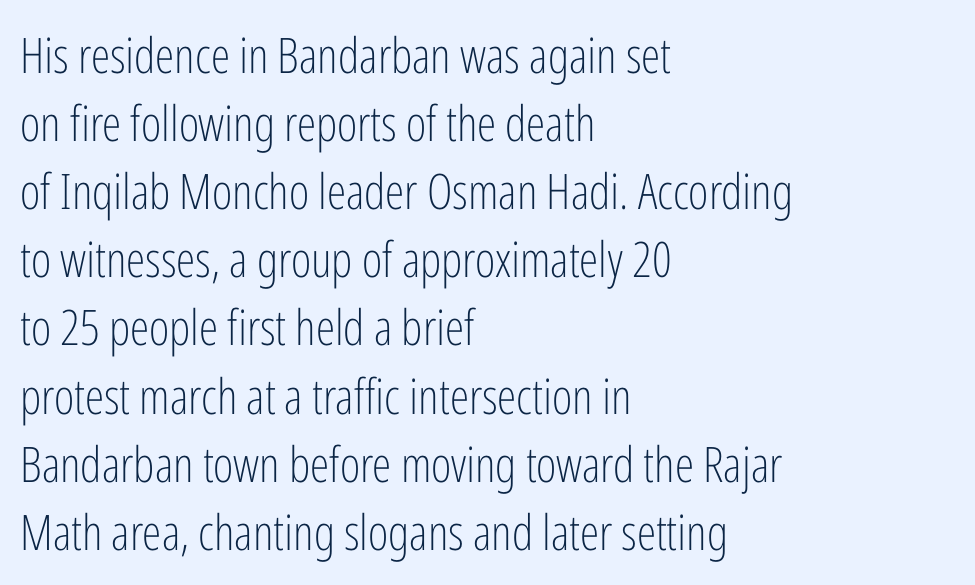
The image shows 49 px light, condensed sans-serif type, upright; set left-aligned, normal line spacing (1.39x), normal letter spacing, not underlined; low stroke contrast and a medium x-height.
